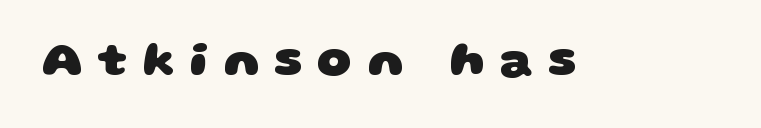
The image shows 49 px heavy, wide sans-serif type; set unusually wide letter spacing (+0.3 em), not underlined; low stroke contrast and a large x-height.
